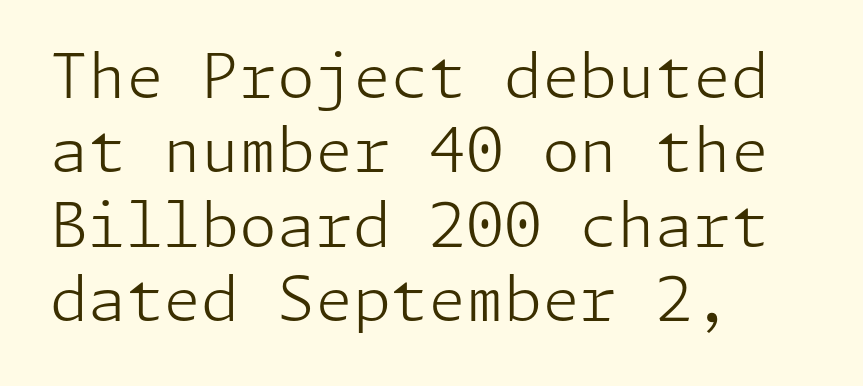
The type is set solid horizontally, with unmodified tracking. The rag falls on the right side of this text block. This is roman type, the default non-slanted kind. These lines are composed in type without serifs. Vertical stems look standard width or narrower in stroke.
